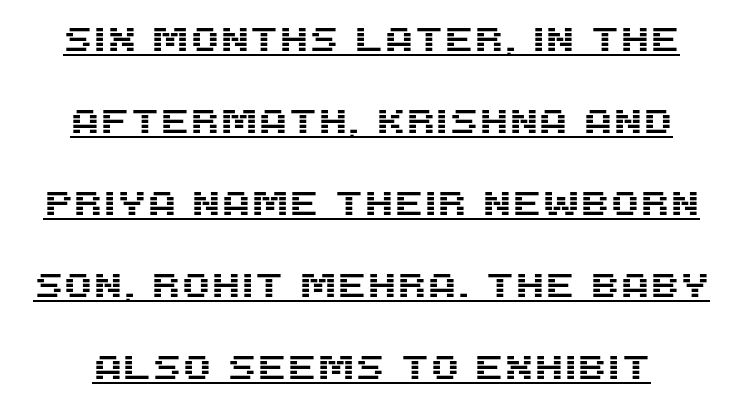
Q: Is the text italic (slanted)? A: No, it is upright.
Q: Is the typeface a serif or a sans-serif typeface? A: Sans-serif.
Q: Is the text underlined? A: Yes.
Q: Is the spacing between letters normal or unusually wide? A: Normal.
Q: Is the spacing between lines tight, normal or loose? A: Loose.
Q: Width (condensed, normal, or wide)? A: Normal.
Q: Stroke contrast? A: Medium.
Q: x-height? A: Large.
Q: Monospaced? A: No.
